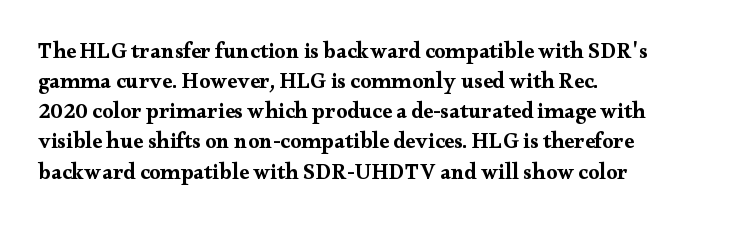
The image shows 22 px bold type, upright; set left-aligned, normal line spacing (1.37x), normal letter spacing, not underlined.
